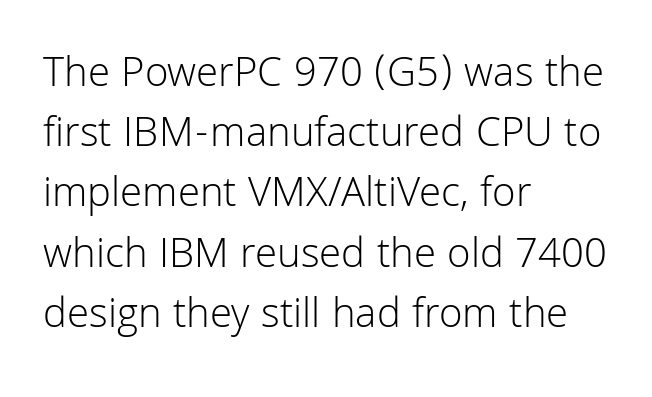
Nothing unusual about the tracking: characters are spaced as the font intends. Every character sits straight up, as roman type does. The strip under each line holds only bare page. You could not count columns in this text — the font is proportionally spaced. The compositor pushed each line to the left boundary.
